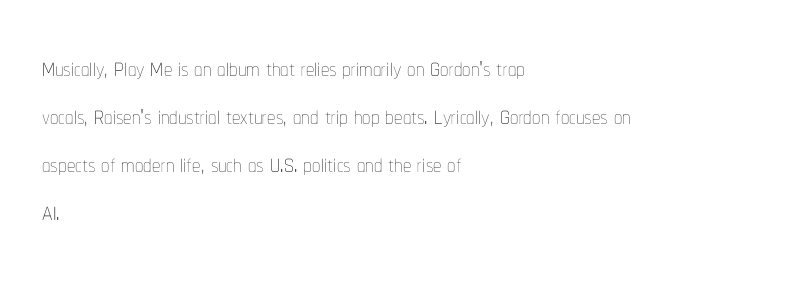
The image shows 33 px thin, condensed type, upright; set left-aligned, normal line spacing (1.45x), normal letter spacing, not underlined; low stroke contrast and a medium x-height.
